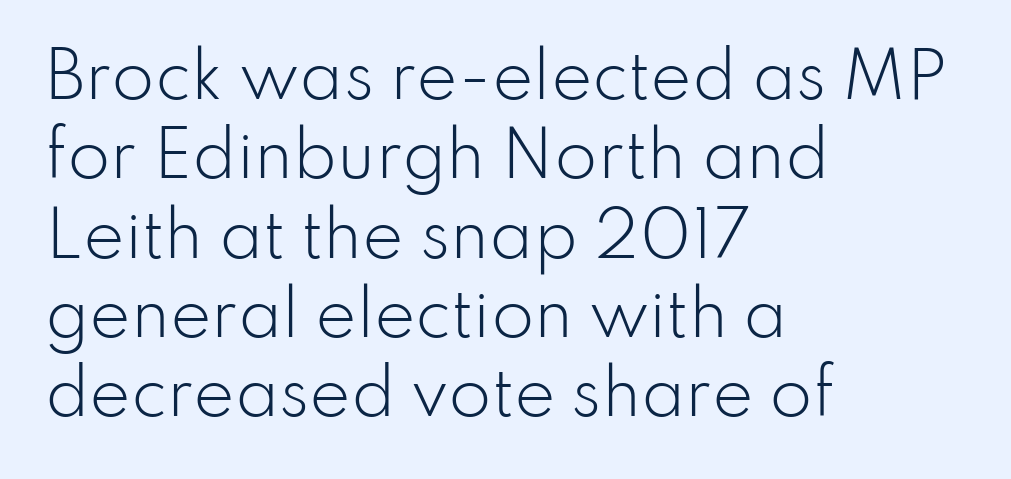
What kind of face is this? One without serifs — a sans. A typesetter would call this proportional, since set widths differ per character. Unbolded letterforms with no extra heft. Whoever set this chose a conventional vertical rhythm.
